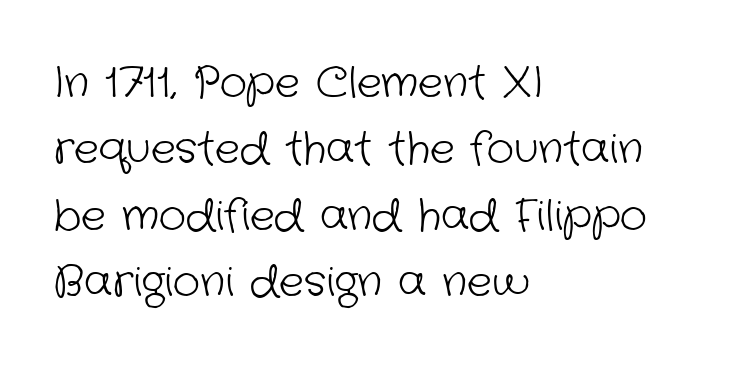
The glyphs are unaccompanied by any horizontal stroke below them. No extra tracking has been applied to these lines. Serif or sans? Sans — the stroke terminals are bare. The characters are drawn with everyday or finer stroke widths.
